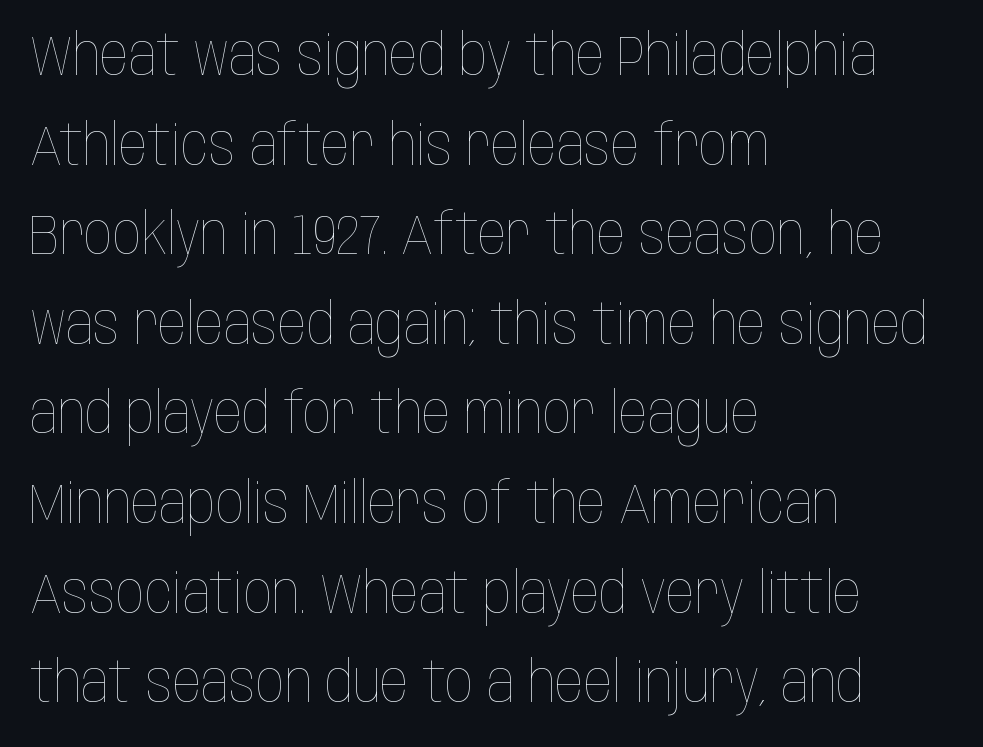
Do the characters align in a grid? No, the font is proportional. Just letters on the line, the space beneath them empty. Upright lettering throughout. A typesetter would call this zero additional tracking.
